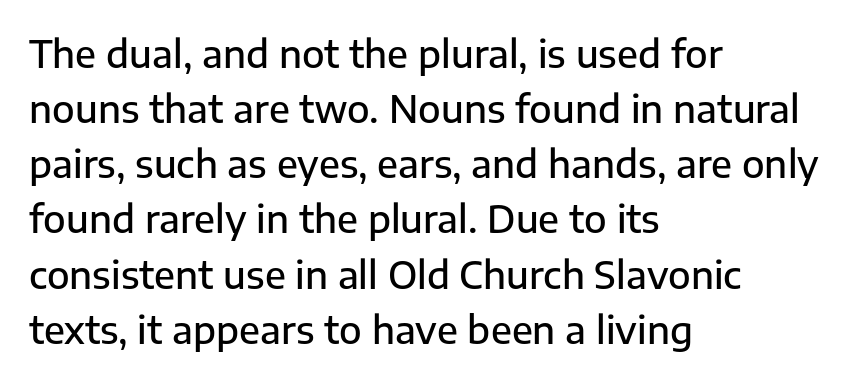
Q: Is the text bold? A: Semi-bold.
Q: Is the text italic (slanted)? A: No, it is upright.
Q: Is the typeface a serif or a sans-serif typeface? A: Sans-serif.
Q: Is the text underlined? A: No.
Q: How is the paragraph aligned? A: Left-aligned.
Q: Is the spacing between letters normal or unusually wide? A: Normal.
Q: Is the spacing between lines tight, normal or loose? A: Normal.
Q: Width (condensed, normal, or wide)? A: Normal.
Q: Stroke contrast? A: Low.
Q: x-height? A: Medium.
Q: Monospaced? A: No.
